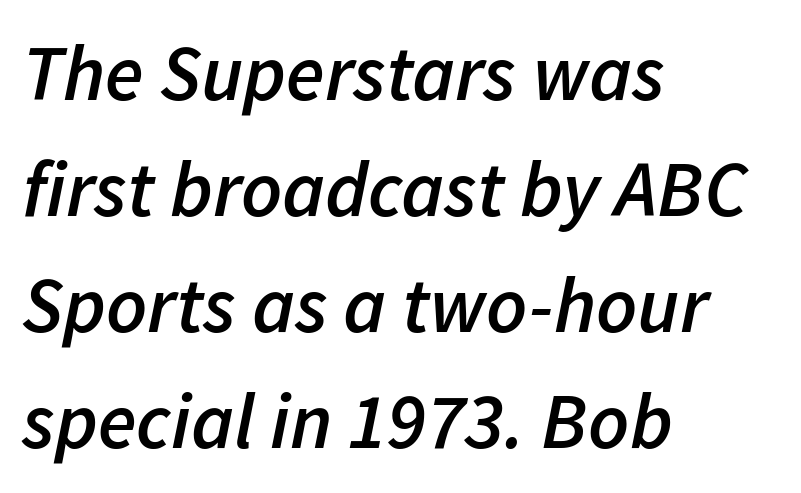
{"italic": "yes", "lean": "right", "slant_degrees": 11, "bold": "semi", "weight": "semibold", "width": "normal", "stroke_contrast": "low", "x_height": "medium", "monospaced": "no", "underline": "no", "align": "left", "line_spacing": "normal", "line_spacing_ratio": 1.47, "letter_spacing": "normal", "letter_spacing_em": 0.0, "glyph_px": 79}
